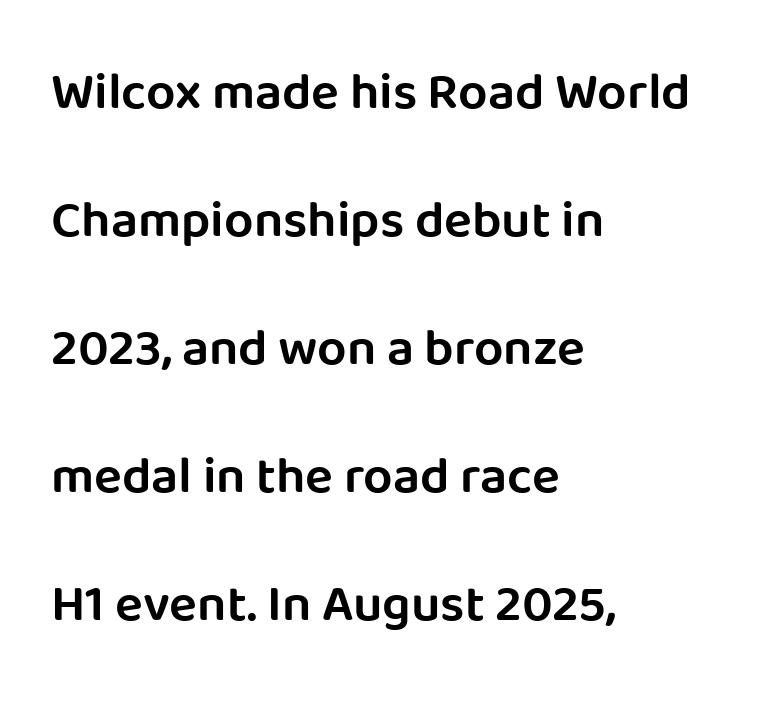
The image shows 52 px semibold sans-serif type, upright; set left-aligned, loose line spacing (2.46x), normal letter spacing, not underlined; low stroke contrast and a large x-height.
